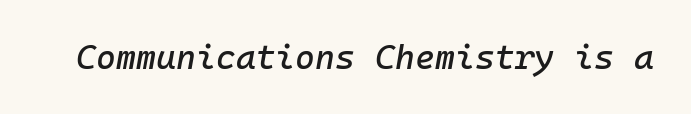
Q: Is the text italic (slanted)? A: Yes, it leans right by about 10 degrees.
Q: Is the text underlined? A: No.
Q: Is the spacing between letters normal or unusually wide? A: Normal.
Q: Width (condensed, normal, or wide)? A: Normal.
Q: Stroke contrast? A: Low.
Q: x-height? A: Medium.
Q: Monospaced? A: Yes.
